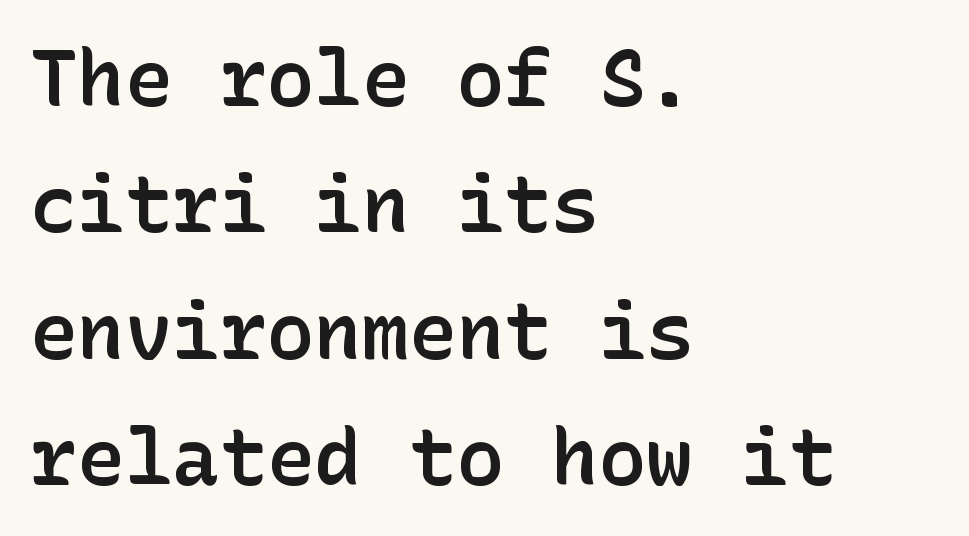
{"serif": "no", "italic": "no", "bold": "semi", "weight": "semibold", "width": "normal", "stroke_contrast": "low", "x_height": "medium", "underline": "no", "align": "left", "line_spacing": "normal", "line_spacing_ratio": 1.6, "letter_spacing": "normal", "letter_spacing_em": 0.0, "glyph_px": 79}
